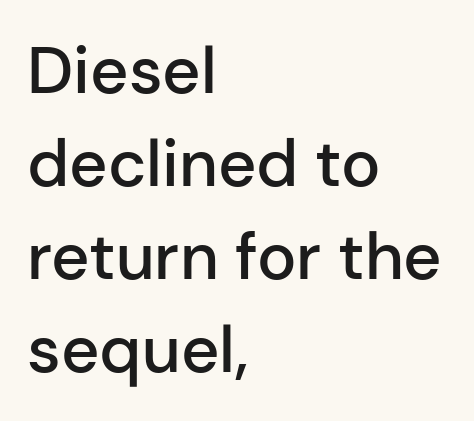
Q: Is the text bold? A: Semi-bold.
Q: Is the text italic (slanted)? A: No, it is upright.
Q: Is the typeface a serif or a sans-serif typeface? A: Sans-serif.
Q: Is the text underlined? A: No.
Q: How is the paragraph aligned? A: Left-aligned.
Q: Is the spacing between letters normal or unusually wide? A: Normal.
Q: Is the spacing between lines tight, normal or loose? A: Normal.
Q: Width (condensed, normal, or wide)? A: Normal.
Q: Stroke contrast? A: Low.
Q: x-height? A: Medium.
Q: Monospaced? A: No.
